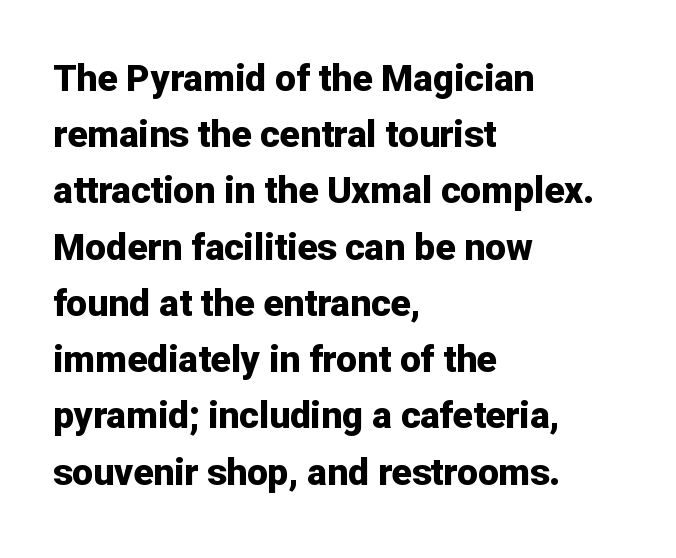
Quick note: interline space is typical. Note: no serifs on the glyphs. The rendering uses natural spacing where letterforms have individual widths. There is no visible air inserted between adjacent glyphs.
